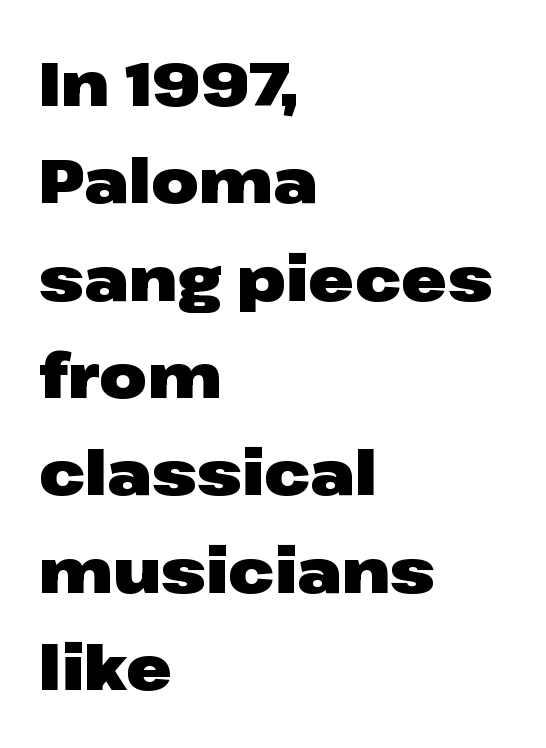
{"serif": "no", "italic": "no", "bold": "yes", "weight": "heavy", "width": "wide", "stroke_contrast": "low", "x_height": "medium", "monospaced": "no", "underline": "no", "align": "left", "line_spacing": "normal", "line_spacing_ratio": 1.57, "letter_spacing": "normal", "letter_spacing_em": 0.0, "glyph_px": 62}
